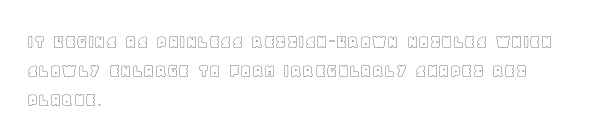
The image shows 20 px text type, upright; set left-aligned, normal line spacing (1.44x), normal letter spacing, not underlined.
